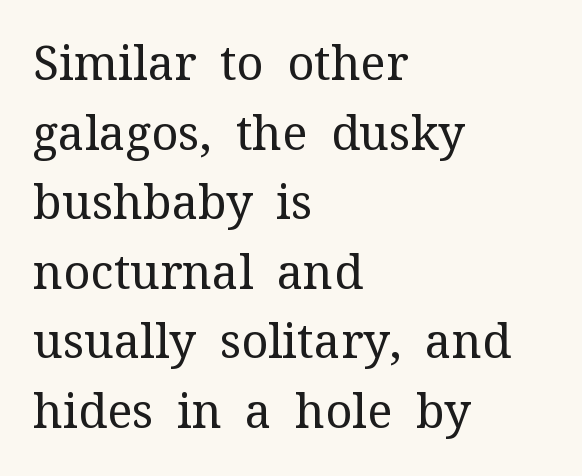
Letters rest on an invisible, unmarked baseline. If you measured baseline to baseline, you'd find a middling distance. Stems here are at most as thick as an everyday book face. Reading down the block, your eye returns to a fixed left position each line. The passage shown has conventional tracking throughout.
